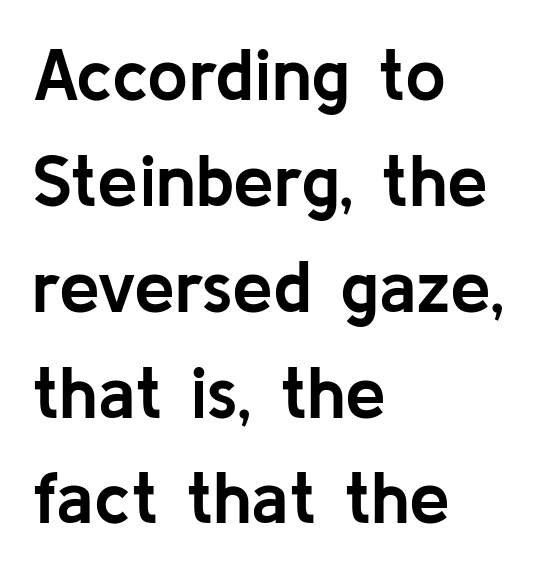
The image shows 73 px semibold sans-serif type, upright; set left-aligned, normal line spacing (1.45x), normal letter spacing, not underlined; low stroke contrast and a medium x-height.
